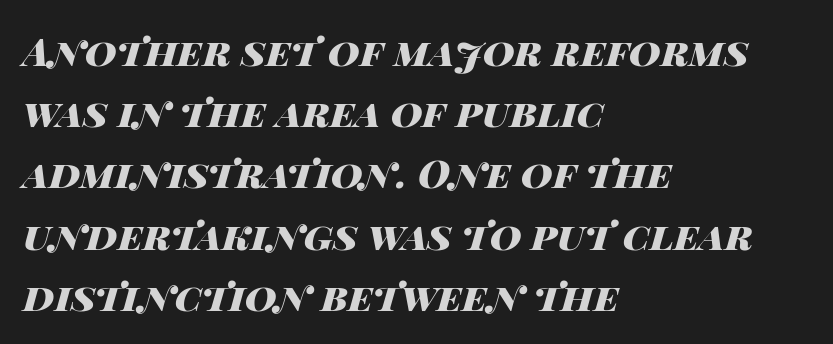
This block has exactly the height ordinary leading produces. A classic flush-left, rag-right setting is used for this passage. The glyphs look as if they've been sheared to an angle. Notice how thick the strokes are: this is what a full bold looks like. Descender tails drop into unmarked territory. Think of a printed novel: that variable character pitch is what you see here.
